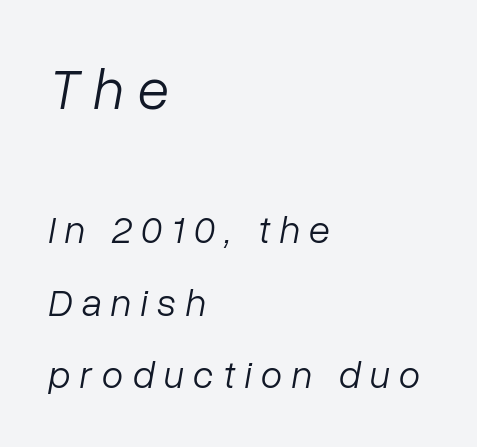
The image shows 58 px light type, italic (leaning right); set left-aligned, line spacing 1.86x, unusually wide letter spacing (+0.24 em), not underlined; the first (top) block is 1.49x larger; low stroke contrast and a medium x-height.
